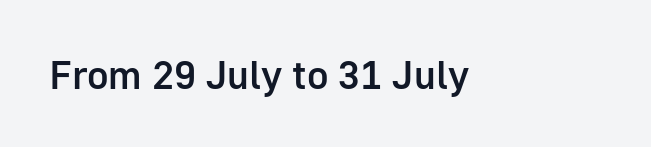
The image shows 40 px semibold sans-serif type, upright; set normal letter spacing, not underlined; low stroke contrast and a medium x-height.
